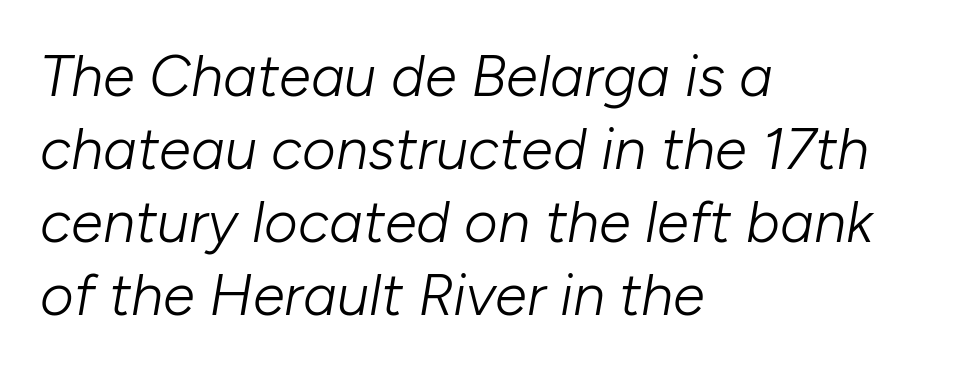
Leading matches the norm, producing a regular column. The rag falls on the right side of this text block. Rendered with sloped, italic letterforms. Observe the ordinary spacing: letters are neighbours, not strangers.
